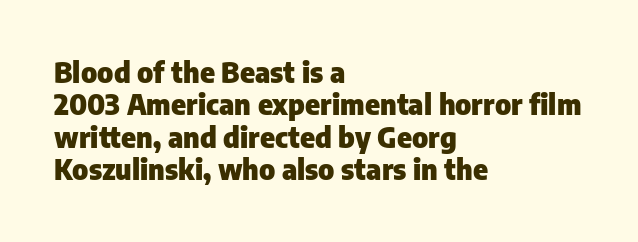
The image shows 28 px heavy sans-serif type, upright; set left-aligned, line spacing 1.16x, normal letter spacing, not underlined; low stroke contrast and a medium x-height.
